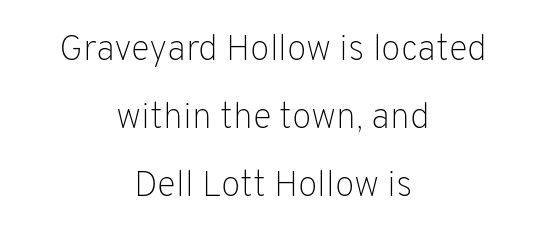
{"serif": "no", "italic": "no", "bold": "no", "weight": "light", "width": "normal", "stroke_contrast": "low", "x_height": "medium", "monospaced": "no", "underline": "no", "align": "center", "line_spacing_ratio": 1.89, "letter_spacing": "normal", "letter_spacing_em": 0.0, "glyph_px": 36}
